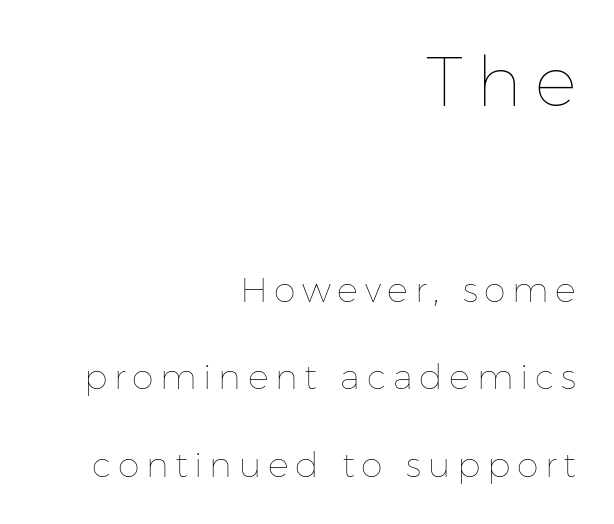
The letters stand straight up with perfectly vertical stems. Horizontal alignment here is rightward, an uncommon choice for prose. Caption: face not bold, strokes unweighted. Anything drawn beneath the words? Only blank space. The earlier block is typeset at a bigger size than the later block.
